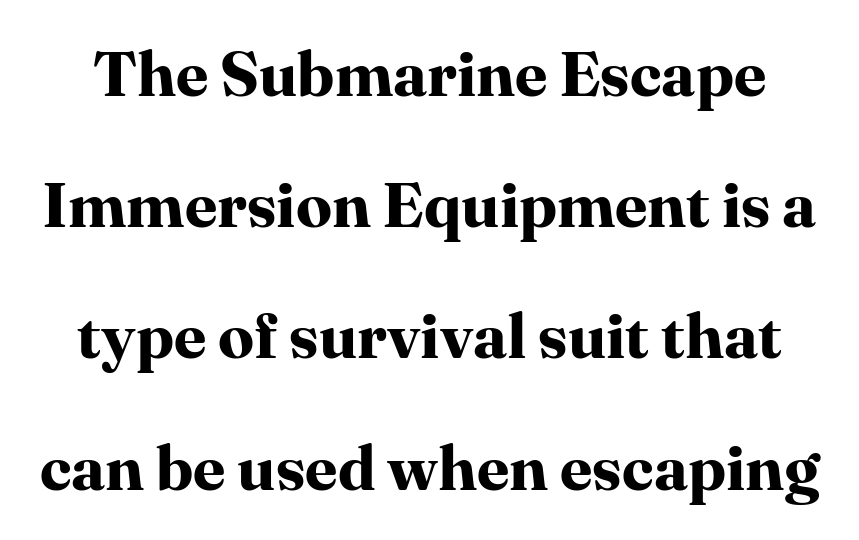
{"serif": "yes", "italic": "no", "bold": "yes", "weight": "bold", "width": "normal", "stroke_contrast": "high", "x_height": "medium", "monospaced": "no", "underline": "no", "line_spacing": "loose", "line_spacing_ratio": 2.05, "letter_spacing": "normal", "letter_spacing_em": 0.0, "glyph_px": 64}
